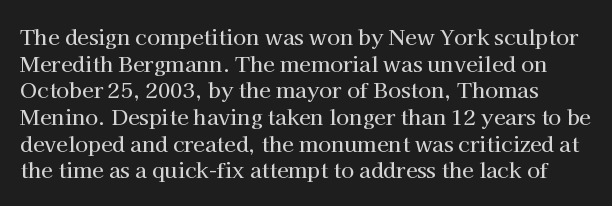
The image shows 21 px text type, upright; set normal line spacing (1.27x), normal letter spacing, not underlined.
